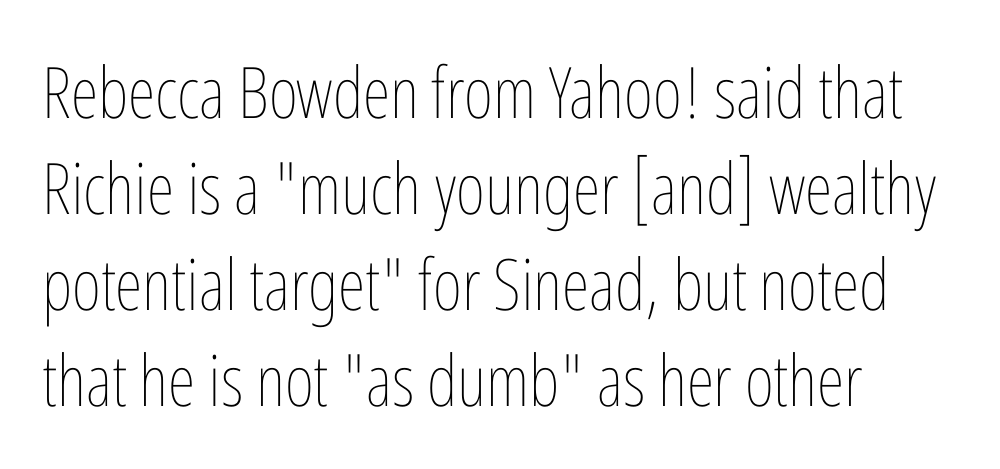
Q: Is the text bold? A: No.
Q: Is the text italic (slanted)? A: No, it is upright.
Q: Is the text underlined? A: No.
Q: How is the paragraph aligned? A: Left-aligned.
Q: Is the spacing between letters normal or unusually wide? A: Normal.
Q: Is the spacing between lines tight, normal or loose? A: Normal.
Q: Width (condensed, normal, or wide)? A: Condensed.
Q: Stroke contrast? A: Low.
Q: x-height? A: Medium.
Q: Monospaced? A: No.
